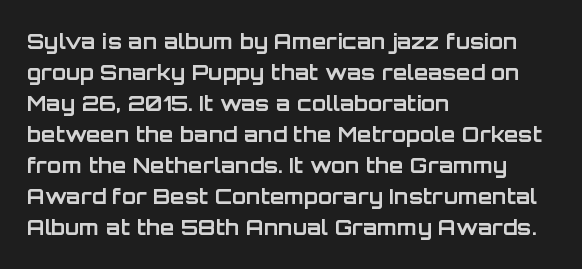
The image shows 21 px bold type, upright; set left-aligned, normal line spacing (1.48x), normal letter spacing, not underlined.
